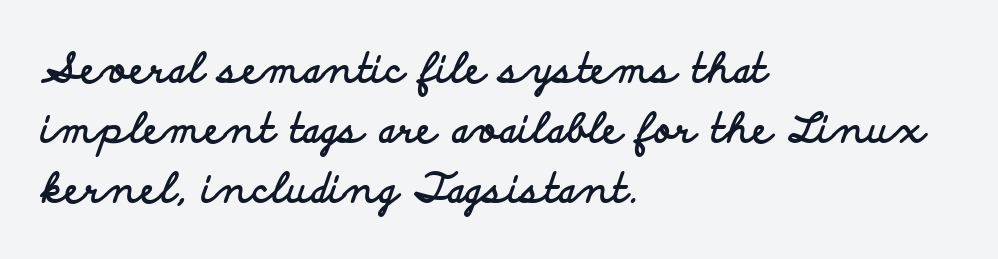
The image shows 40 px bold, wide sans-serif type; set left-aligned, normal line spacing (1.5x), normal letter spacing, not underlined; low stroke contrast and a small x-height.
